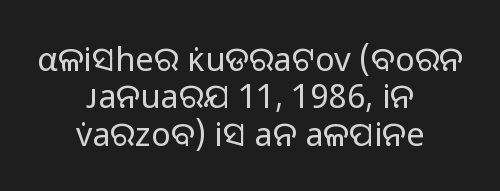
{"serif": "no", "italic": "no", "bold": "no", "weight": "regular", "width": "normal", "stroke_contrast": "low", "x_height": "medium", "monospaced": "no", "underline": "no", "align": "center", "line_spacing": "tight", "line_spacing_ratio": 1.13, "letter_spacing": "normal", "letter_spacing_em": 0.0, "glyph_px": 33}
